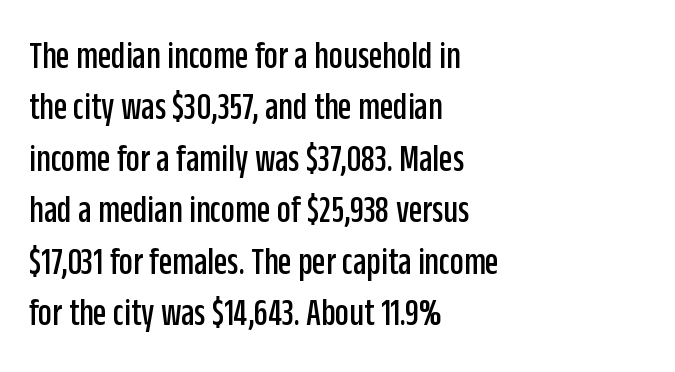
Do the characters align in a grid? No, the font is proportional. The paragraph shown leans on its left margin. Horizontal bands of white between lines are of average thickness. These lines were composed using upright roman letters. Nothing unusual about the tracking: characters are spaced as the font intends.
